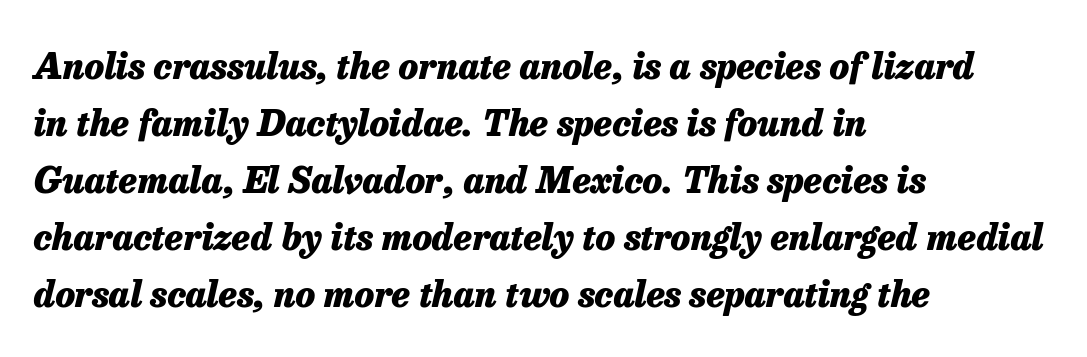
{"italic": "yes", "lean": "right", "slant_degrees": 13, "bold": "yes", "weight": "heavy", "width": "normal", "stroke_contrast": "low", "x_height": "medium", "monospaced": "no", "underline": "no", "align": "left", "line_spacing": "normal", "line_spacing_ratio": 1.58, "letter_spacing": "normal", "letter_spacing_em": 0.0, "glyph_px": 36}
